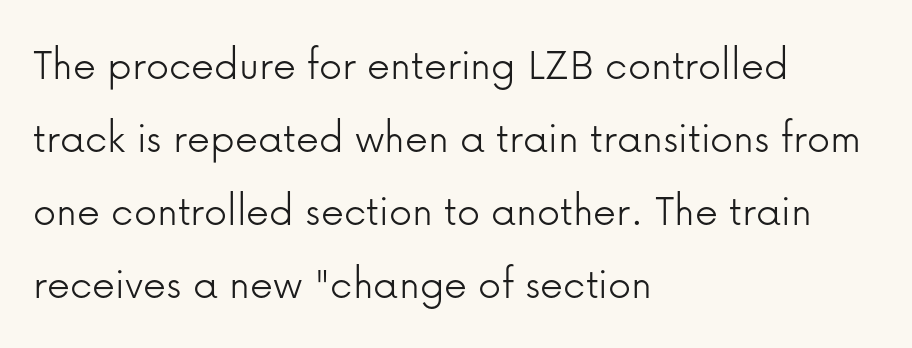
The face used here is proportionally spaced, like ordinary book or web type. Here the glyphs are tracked normally, forming tight word shapes. Interline gaps are of average width in this sample. In terms of posture, this sample is upright.
